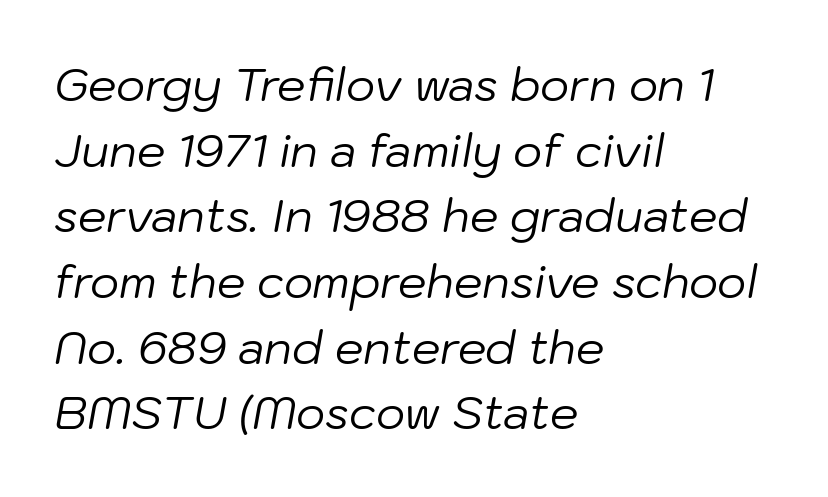
The image shows 45 px regular-weight type, italic (leaning right); set left-aligned, normal line spacing (1.46x), normal letter spacing, not underlined; low stroke contrast and a medium x-height.
